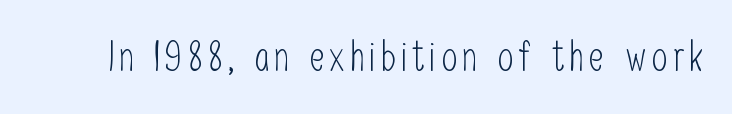
{"serif": "no", "italic": "no", "bold": "no", "weight": "light", "width": "condensed", "stroke_contrast": "low", "x_height": "medium", "monospaced": "no", "underline": "no", "glyph_px": 41}
